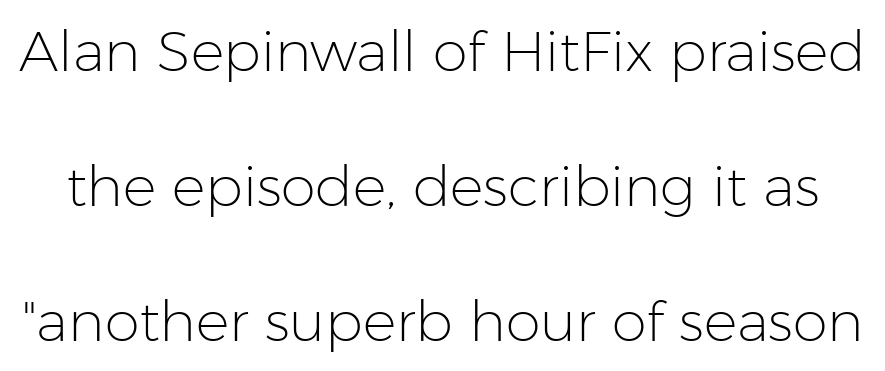
{"serif": "no", "italic": "no", "bold": "no", "weight": "light", "width": "normal", "stroke_contrast": "low", "x_height": "medium", "monospaced": "no", "underline": "no", "line_spacing": "loose", "line_spacing_ratio": 2.41, "letter_spacing": "normal", "letter_spacing_em": 0.0, "glyph_px": 56}
